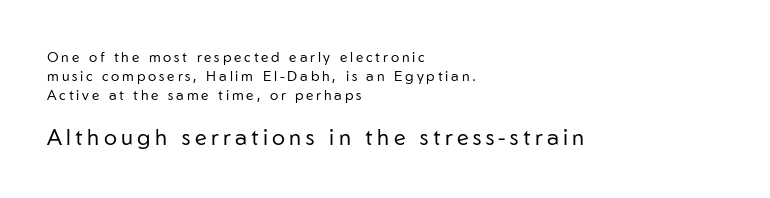
{"italic": "no", "bold": "no", "underline": "no", "align": "left", "line_spacing": "normal", "line_spacing_ratio": 1.36, "letter_spacing": "wide", "letter_spacing_em": 0.2, "larger_block": "second", "size_ratio": 1.57, "glyph_px": 22}
